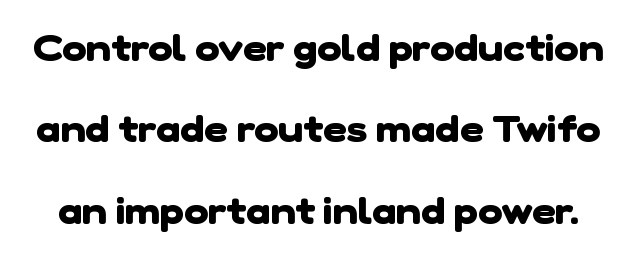
The image shows 37 px heavy sans-serif type; set loose line spacing (2.2x), normal letter spacing, not underlined; low stroke contrast and a medium x-height.
